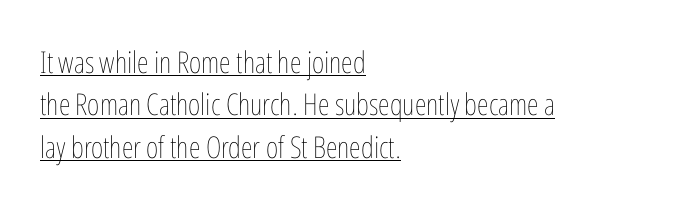
The rendering uses a moderate line-height, typical for paragraphs. These lines keep a tight, regular rhythm from letter to letter. Is the type heavy? It reads as light-to-regular instead. These lines stack with their left ends in a neat column. You can tell it's not italic because the verticals are truly vertical.
